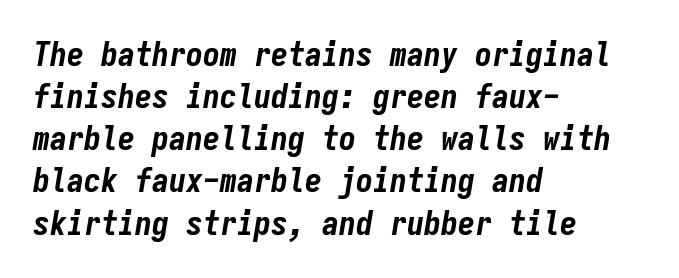
Q: Is the text bold? A: Yes.
Q: Is the text italic (slanted)? A: Yes, it leans right by about 9 degrees.
Q: Is the text underlined? A: No.
Q: How is the paragraph aligned? A: Left-aligned.
Q: Is the spacing between letters normal or unusually wide? A: Normal.
Q: Width (condensed, normal, or wide)? A: Condensed.
Q: Stroke contrast? A: Low.
Q: x-height? A: Medium.
Q: Monospaced? A: Yes.
